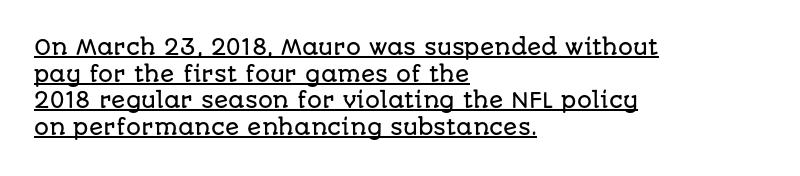
The image shows 21 px text type, upright; set left-aligned, normal line spacing (1.27x), normal letter spacing, underlined.
